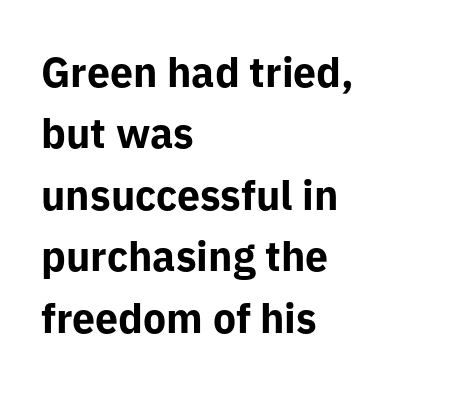
{"serif": "no", "italic": "no", "bold": "yes", "weight": "bold", "width": "normal", "stroke_contrast": "low", "x_height": "medium", "monospaced": "no", "underline": "no", "align": "left", "line_spacing": "normal", "line_spacing_ratio": 1.5, "letter_spacing": "normal", "letter_spacing_em": 0.0, "glyph_px": 41}
